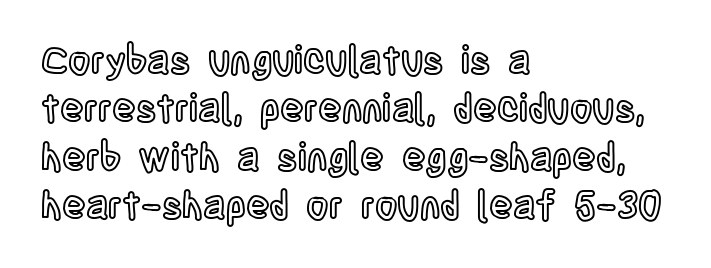
{"italic": "no", "width": "condensed", "x_height": "large", "monospaced": "no", "underline": "no", "align": "left", "line_spacing_ratio": 1.24, "letter_spacing": "normal", "letter_spacing_em": 0.0, "glyph_px": 39}
